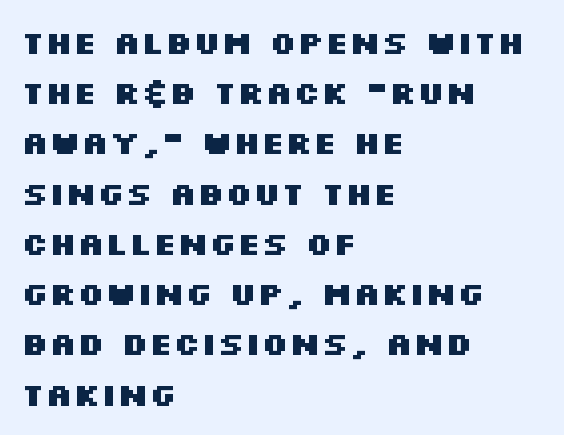
Descender tails drop into unmarked territory. Inter-character spacing is left at the font's built-in metrics. Upright lettering throughout. Strokes here are thick enough to call this a true bold. Each line starts at the same left margin while the right side varies. Notice how descenders clear the ascenders below comfortably — that's standard leading.
